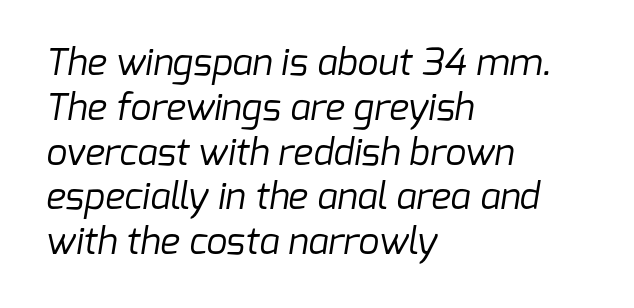
Short note: letters normally spaced. The face used here is proportionally spaced, like ordinary book or web type. Plain, unruled lines of type. The font sits on the lighter half of the weight spectrum, regular included. Casual observation: everything's shoved over to the left. The face used here is a sans, in the tradition of grotesques and geometrics.
